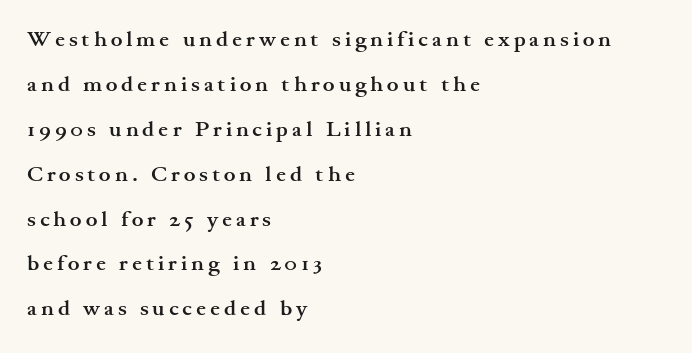
{"italic": "no", "bold": "yes", "underline": "no", "align": "left", "line_spacing": "loose", "line_spacing_ratio": 2.04, "glyph_px": 22}
